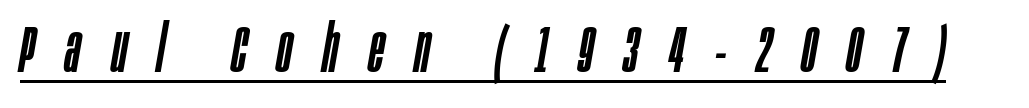
Q: Is the text italic (slanted)? A: Yes, it leans right by about 10 degrees.
Q: Is the text underlined? A: Yes.
Q: Is the spacing between letters normal or unusually wide? A: Unusually wide.
Q: Width (condensed, normal, or wide)? A: Condensed.
Q: Stroke contrast? A: Low.
Q: x-height? A: Large.
Q: Monospaced? A: No.
